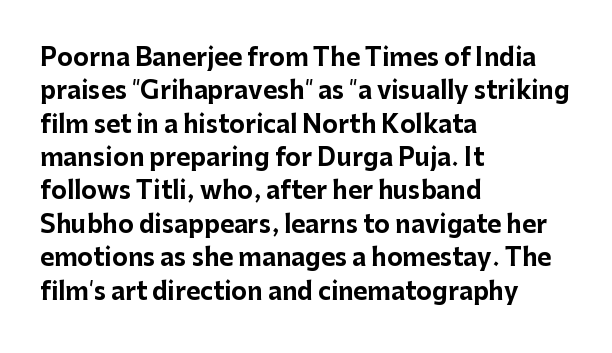
Q: Is the text bold? A: Yes.
Q: Is the text italic (slanted)? A: No, it is upright.
Q: Is the text underlined? A: No.
Q: How is the paragraph aligned? A: Left-aligned.
Q: Is the spacing between letters normal or unusually wide? A: Normal.
Q: Is the spacing between lines tight, normal or loose? A: Normal.
